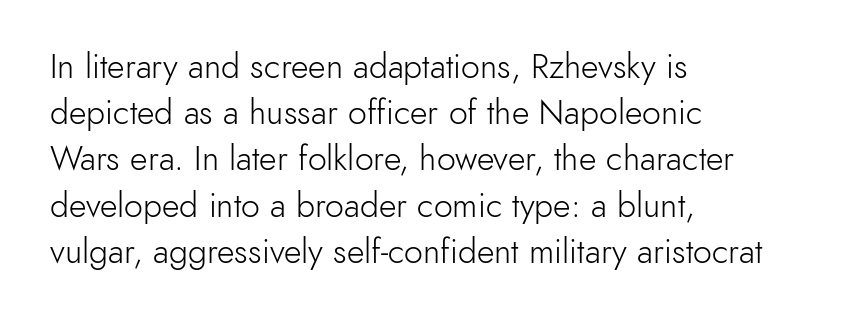
The image shows 34 px light sans-serif type, upright; set left-aligned, normal line spacing (1.36x), normal letter spacing, not underlined; a small x-height.
